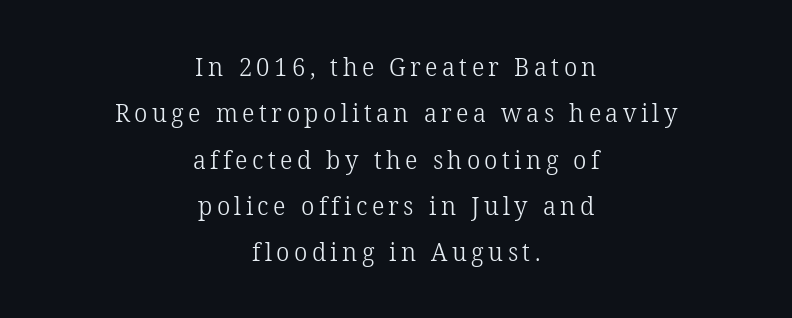
The image shows 26 px text type, upright; set centered, line spacing 1.78x, not underlined.
